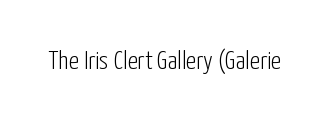
{"italic": "no", "bold": "no", "underline": "no", "letter_spacing": "normal", "letter_spacing_em": 0.0, "glyph_px": 26}
